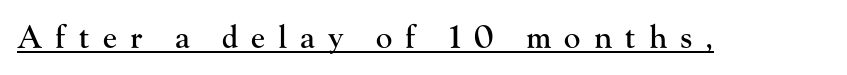
Q: Is the text italic (slanted)? A: No, it is upright.
Q: Is the typeface a serif or a sans-serif typeface? A: Serif.
Q: Is the text underlined? A: Yes.
Q: Is the spacing between letters normal or unusually wide? A: Unusually wide.
Q: Width (condensed, normal, or wide)? A: Normal.
Q: Stroke contrast? A: High.
Q: x-height? A: Small.
Q: Monospaced? A: No.
